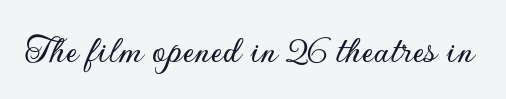
{"serif": "no", "width": "normal", "stroke_contrast": "low", "x_height": "small", "monospaced": "no", "underline": "no", "letter_spacing": "normal", "letter_spacing_em": 0.0, "glyph_px": 40}
